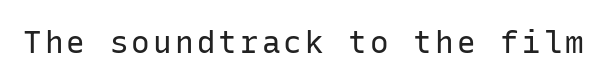
{"serif": "no", "italic": "no", "bold": "no", "weight": "regular", "width": "normal", "stroke_contrast": "low", "x_height": "medium", "monospaced": "yes", "underline": "no", "glyph_px": 31}
